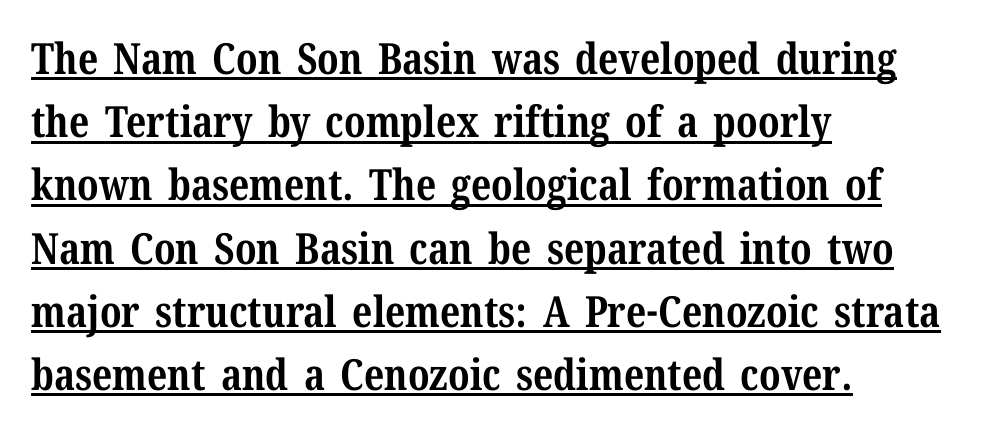
{"serif": "yes", "italic": "no", "bold": "yes", "weight": "bold", "width": "normal", "stroke_contrast": "medium", "x_height": "medium", "monospaced": "no", "underline": "yes", "align": "left", "line_spacing": "normal", "line_spacing_ratio": 1.47, "letter_spacing": "normal", "letter_spacing_em": 0.0, "glyph_px": 43}
